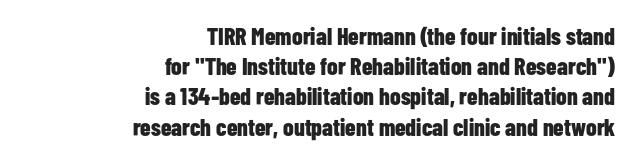
The characters look thick and weighty, a clear bold. The paragraph has a hard right edge and a soft left edge. Summary of vertical rhythm: regular, with standard interline spacing. Any mark beneath the type? The region is blank. The horizontal fit of the characters is conventional and even. Do the letters lean? They stand straight.
